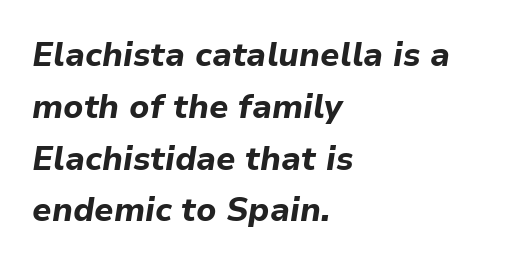
{"italic": "yes", "lean": "right", "slant_degrees": 9, "bold": "yes", "weight": "bold", "width": "normal", "stroke_contrast": "low", "x_height": "medium", "monospaced": "no", "underline": "no", "align": "left", "line_spacing": "normal", "line_spacing_ratio": 1.57, "letter_spacing": "normal", "letter_spacing_em": 0.0, "glyph_px": 33}
